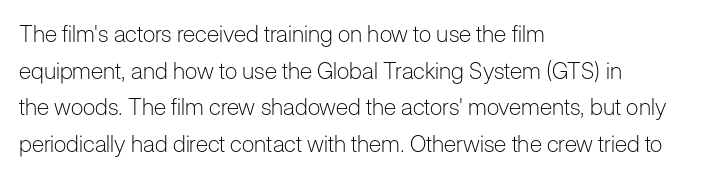
{"italic": "no", "bold": "no", "underline": "no", "align": "left", "line_spacing": "normal", "line_spacing_ratio": 1.59, "letter_spacing": "normal", "letter_spacing_em": 0.0, "glyph_px": 23}
